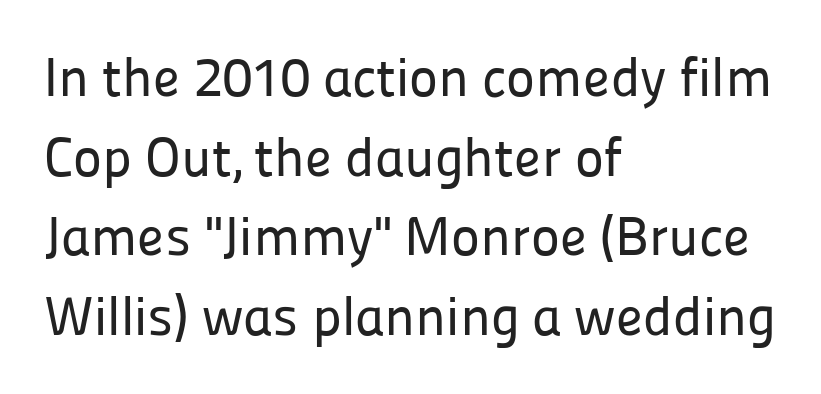
{"serif": "no", "italic": "no", "width": "normal", "stroke_contrast": "low", "x_height": "medium", "monospaced": "no", "underline": "no", "align": "left", "line_spacing": "normal", "line_spacing_ratio": 1.45, "letter_spacing": "normal", "letter_spacing_em": 0.0, "glyph_px": 55}
